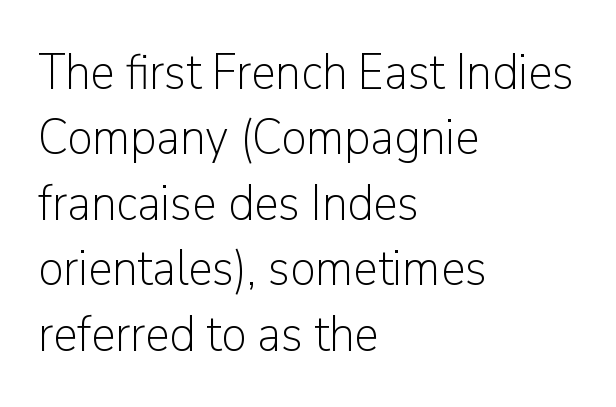
Q: Is the text bold? A: No.
Q: Is the text italic (slanted)? A: No, it is upright.
Q: Is the typeface a serif or a sans-serif typeface? A: Sans-serif.
Q: Is the text underlined? A: No.
Q: How is the paragraph aligned? A: Left-aligned.
Q: Is the spacing between letters normal or unusually wide? A: Normal.
Q: Is the spacing between lines tight, normal or loose? A: Normal.
Q: Width (condensed, normal, or wide)? A: Normal.
Q: Stroke contrast? A: Low.
Q: x-height? A: Medium.
Q: Monospaced? A: No.
